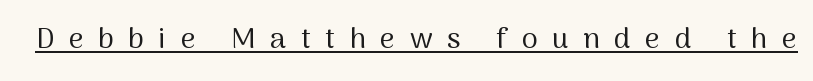
{"serif": "no", "italic": "no", "bold": "no", "weight": "regular", "width": "normal", "stroke_contrast": "medium", "x_height": "medium", "monospaced": "no", "underline": "yes", "letter_spacing": "wide", "letter_spacing_em": 0.5, "glyph_px": 29}
